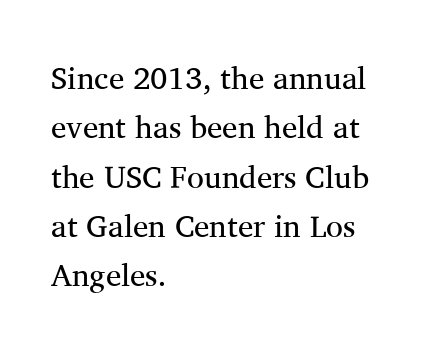
Q: Is the text bold? A: No.
Q: Is the text italic (slanted)? A: No, it is upright.
Q: Is the typeface a serif or a sans-serif typeface? A: Serif.
Q: Is the text underlined? A: No.
Q: How is the paragraph aligned? A: Left-aligned.
Q: Is the spacing between letters normal or unusually wide? A: Normal.
Q: Is the spacing between lines tight, normal or loose? A: Normal.
Q: Width (condensed, normal, or wide)? A: Normal.
Q: Stroke contrast? A: Medium.
Q: x-height? A: Medium.
Q: Monospaced? A: No.
